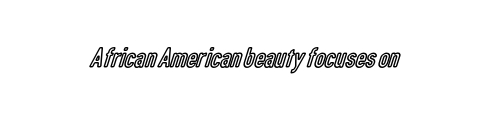
Looks like regular typesetting: each glyph gets only the width it needs. Glance below the letters and you will spot only blank space. Tracking value appears to be zero — textbook default spacing.
